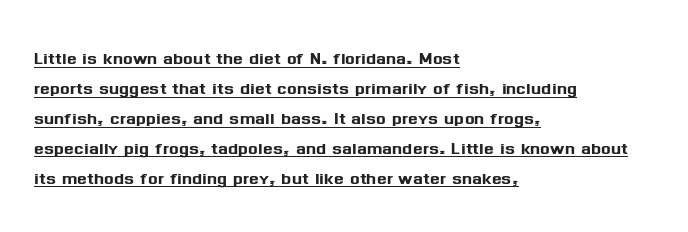
The image shows 23 px text type, upright; set left-aligned, normal line spacing (1.3x), normal letter spacing, underlined.
